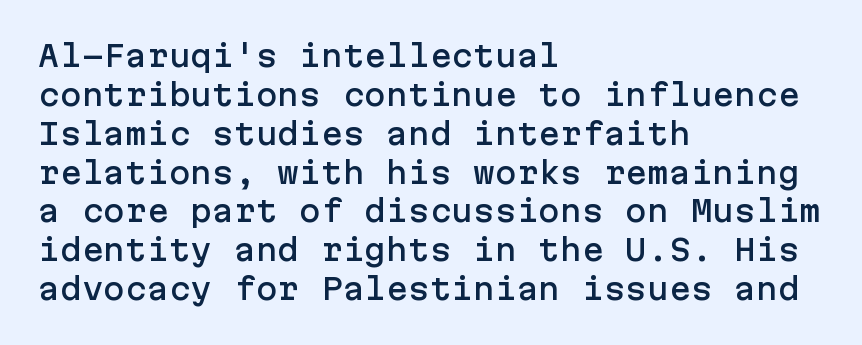
All the whitespace from short lines collects on the right. Nobody drew a line under any word here. Posture: upright roman. One glance says typical: line gaps are just what's usual.
